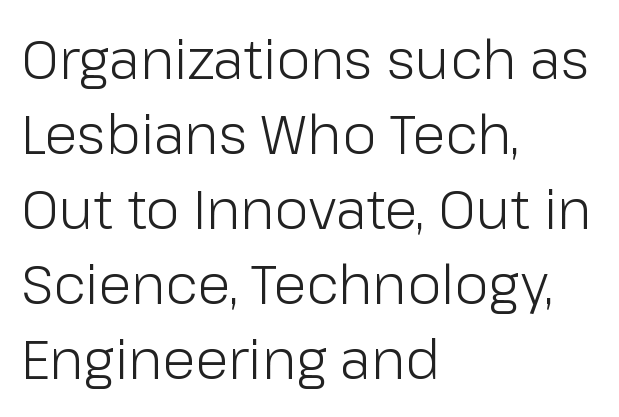
{"serif": "no", "italic": "no", "bold": "no", "weight": "light", "width": "normal", "stroke_contrast": "low", "x_height": "medium", "monospaced": "no", "underline": "no", "align": "left", "line_spacing": "normal", "line_spacing_ratio": 1.39, "letter_spacing": "normal", "letter_spacing_em": 0.0, "glyph_px": 54}
